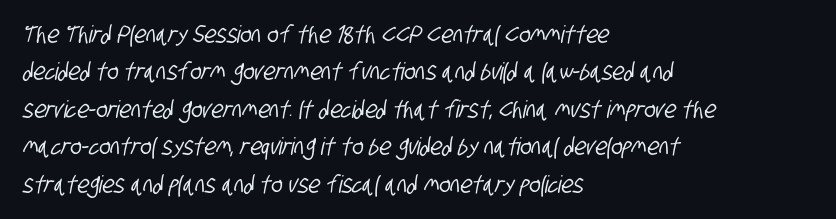
The image shows 24 px text type; set left-aligned, normal line spacing (1.56x), normal letter spacing, not underlined.
